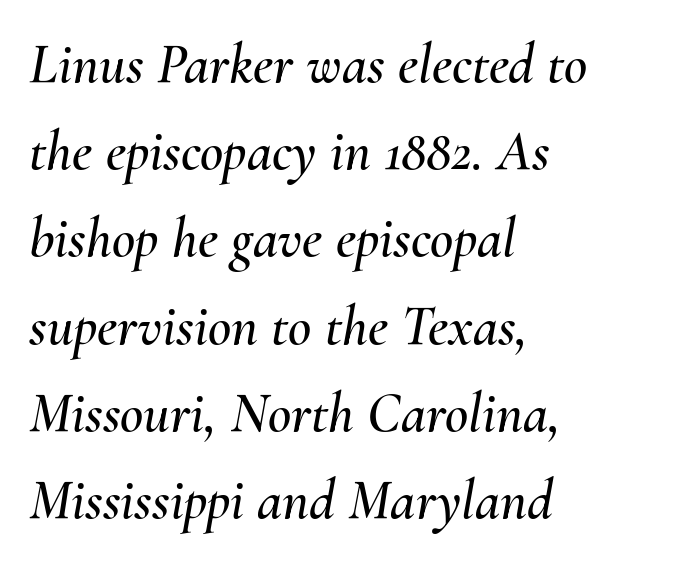
{"italic": "yes", "lean": "right", "slant_degrees": 10, "width": "normal", "stroke_contrast": "medium", "x_height": "small", "monospaced": "no", "underline": "no", "align": "left", "line_spacing": "normal", "line_spacing_ratio": 1.53, "letter_spacing": "normal", "letter_spacing_em": 0.0, "glyph_px": 57}
